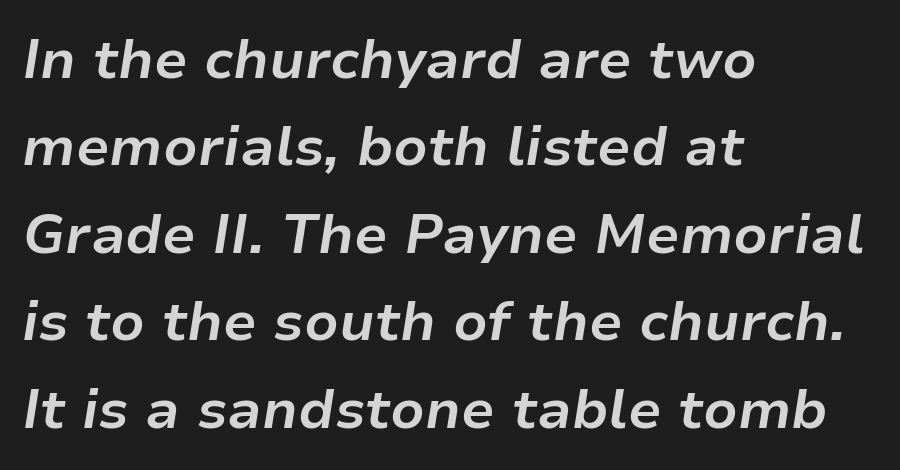
The string is rendered with underlining switched off. Characters are canted at an angle relative to the baseline's perpendicular. Heft: maximum for text — a bold. Which margin do the lines hug? The left one — the right edge is uneven.
